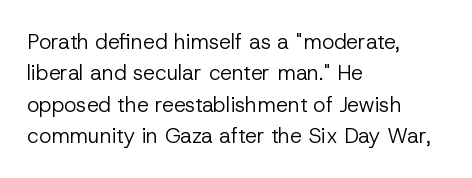
Q: Is the text bold? A: No.
Q: Is the text italic (slanted)? A: No, it is upright.
Q: Is the text underlined? A: No.
Q: How is the paragraph aligned? A: Left-aligned.
Q: Is the spacing between letters normal or unusually wide? A: Normal.
Q: Is the spacing between lines tight, normal or loose? A: Normal.
